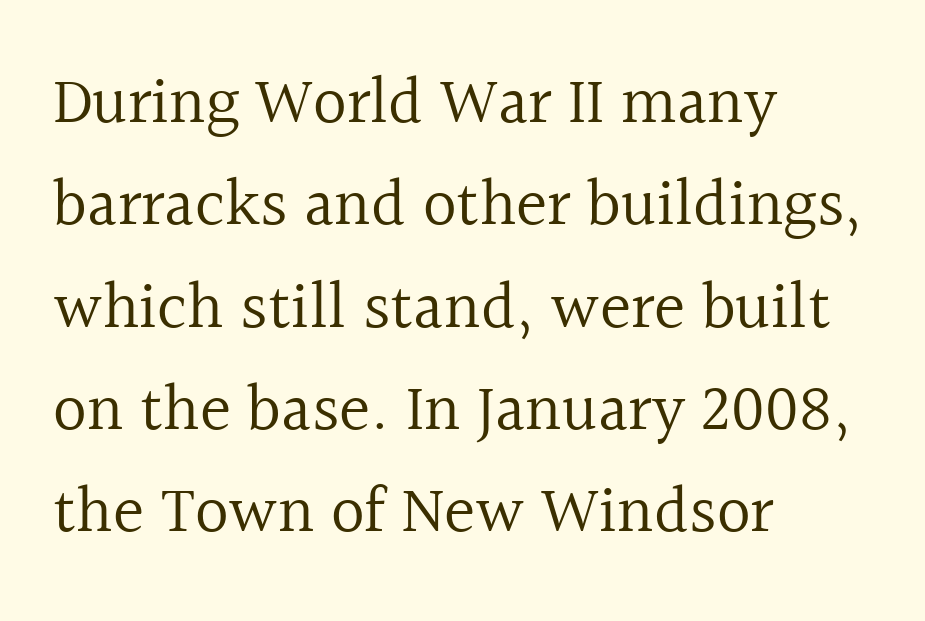
{"serif": "yes", "italic": "no", "bold": "no", "weight": "regular", "width": "normal", "x_height": "medium", "monospaced": "no", "underline": "no", "align": "left", "line_spacing": "normal", "line_spacing_ratio": 1.55, "letter_spacing": "normal", "letter_spacing_em": 0.0, "glyph_px": 66}
